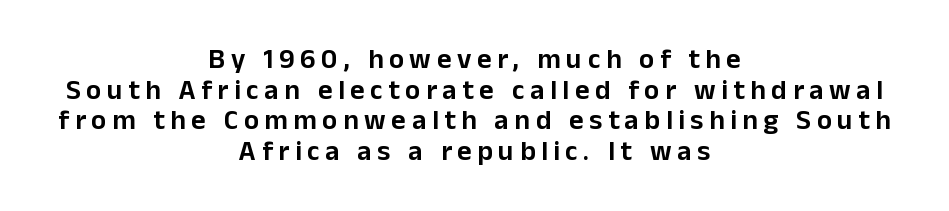
The image shows 28 px sans-serif type, upright; set centered, tight line spacing (1.09x), unusually wide letter spacing (+0.2 em), not underlined; low stroke contrast and a medium x-height.
